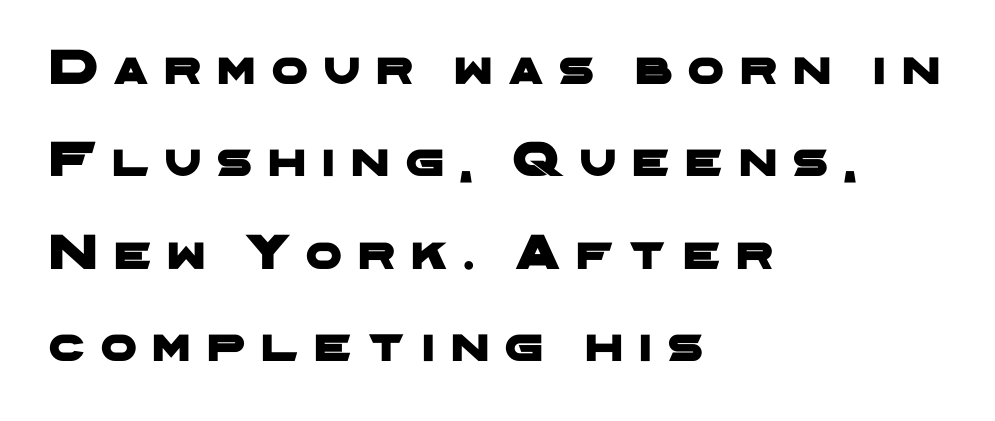
{"serif": "no", "width": "wide", "stroke_contrast": "low", "x_height": "medium", "monospaced": "no", "underline": "no", "align": "left", "line_spacing_ratio": 1.81, "letter_spacing": "wide", "letter_spacing_em": 0.32, "glyph_px": 51}
